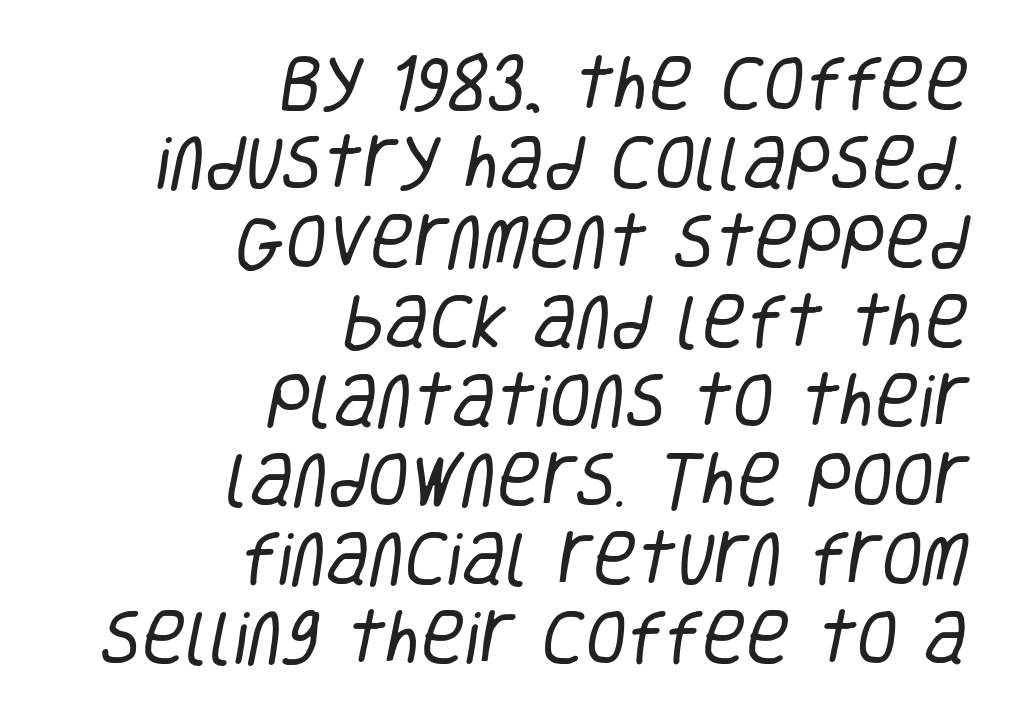
Here the designer chose a conventional face with non-uniform glyph widths. Does the leading feel generous? No, just average. The letterforms sit at book weight or below. Descenders are the only things crossing below the line. Examine the stroke ends and you'll find no serifs. Nobody touched the tracking dial on this one.
